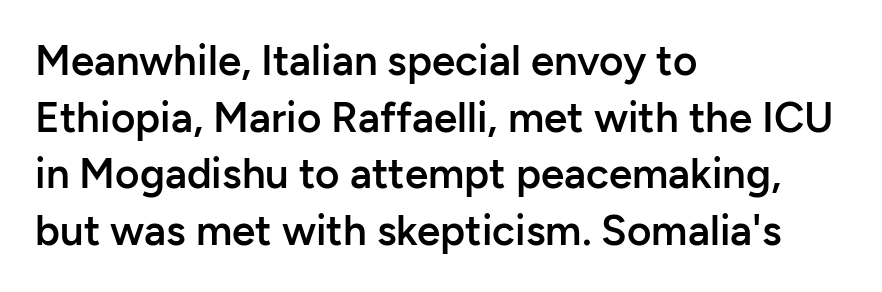
Font category for this specimen: sans-serif. Is the block centered? No — it sits flush against the left margin. Rendered with straight, roman letterforms. Each glyph is drawn with semibold strokes, heavier than normal yet not fully bold.
